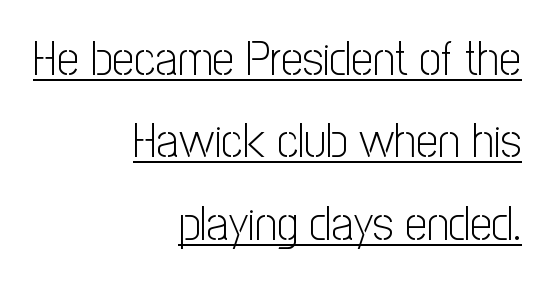
{"serif": "no", "italic": "no", "bold": "no", "weight": "light", "width": "condensed", "stroke_contrast": "low", "x_height": "medium", "monospaced": "no", "underline": "yes", "align": "right", "line_spacing": "normal", "line_spacing_ratio": 1.68, "letter_spacing": "normal", "letter_spacing_em": 0.0, "glyph_px": 49}
